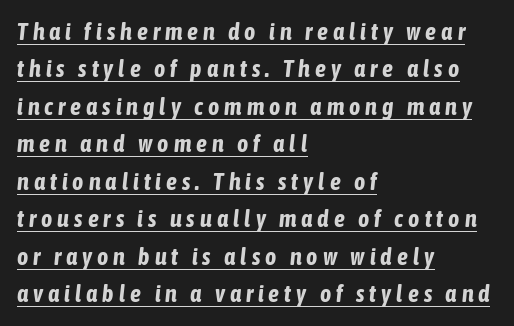
Q: Is the text bold? A: Yes.
Q: Is the text italic (slanted)? A: Yes, it leans right by about 6 degrees.
Q: Is the text underlined? A: Yes.
Q: How is the paragraph aligned? A: Left-aligned.
Q: Is the spacing between letters normal or unusually wide? A: Unusually wide.
Q: Is the spacing between lines tight, normal or loose? A: Normal.
